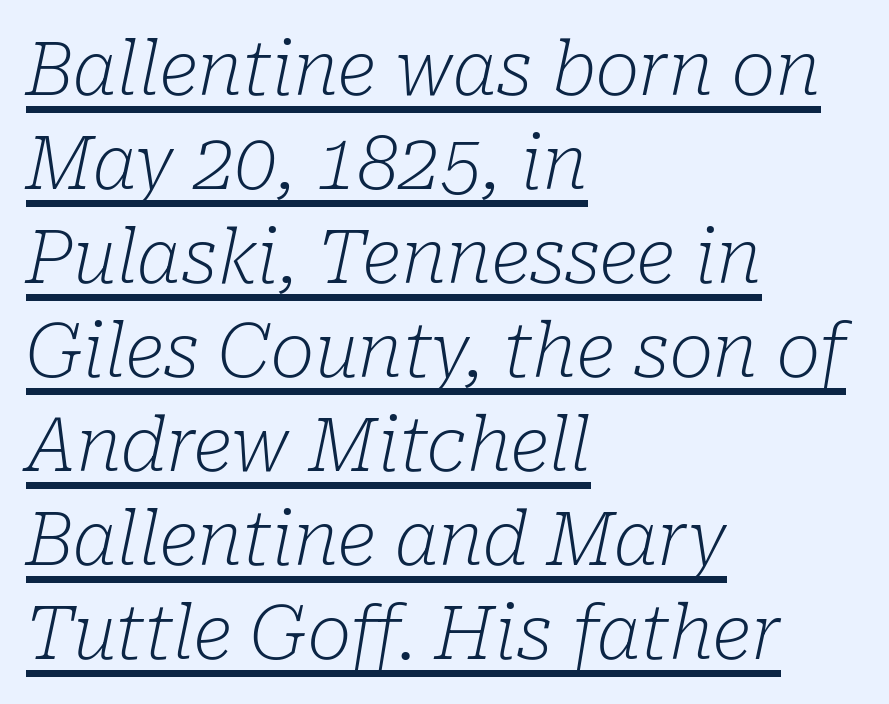
This sample is left-justified, so line endings fall wherever the words run out. This reads as an unemphasized weight, regular at the heaviest. The axis of the letterforms is tilted away from vertical. Check where the strokes stop: tiny serifs finish them off.
